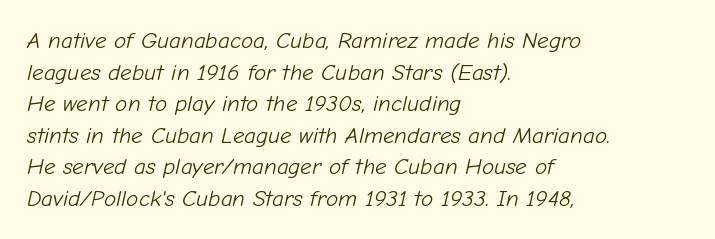
One-word summary of the alignment: left. This is oblique type, the kind used for emphasis or titles. The foot of each line stays bare and open. No extra tracking has been applied to these lines. Stem width sits at or under what a default text font uses. How would I describe the line gaps? Plain and ordinary.
